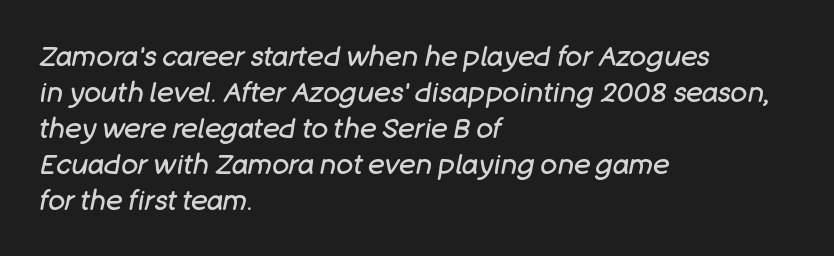
The image shows 28 px regular-weight type, italic (leaning right); set left-aligned, normal line spacing (1.29x), normal letter spacing, not underlined; low stroke contrast and a large x-height.
